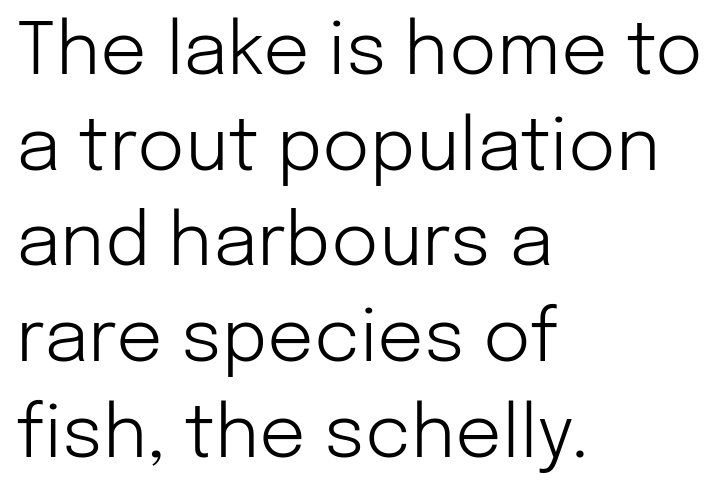
This sample keeps an unexceptional amount of space between lines. Note: no serifs on the glyphs. Compared with a centered layout, this one pins lines to the left instead. The face used here is proportionally spaced, like ordinary book or web type. There is no visible air inserted between adjacent glyphs. Descender tails drop into unmarked territory.
